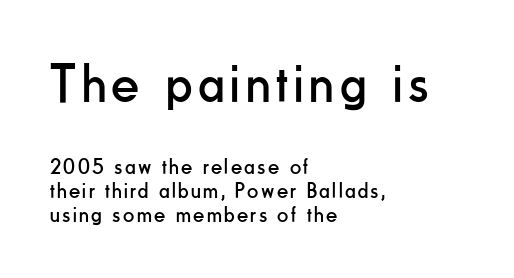
Weight: not bold — regular or lighter. This sample uses a sans-serif face. Horizontal bands of white between lines are thin slivers. Quick note: underline off.
